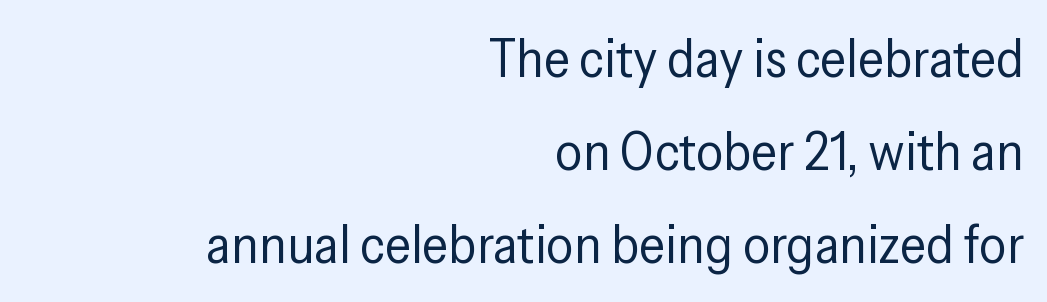
Q: Is the text bold? A: No.
Q: Is the text italic (slanted)? A: No, it is upright.
Q: Is the typeface a serif or a sans-serif typeface? A: Sans-serif.
Q: Is the text underlined? A: No.
Q: How is the paragraph aligned? A: Right-aligned.
Q: Is the spacing between letters normal or unusually wide? A: Normal.
Q: Width (condensed, normal, or wide)? A: Condensed.
Q: Stroke contrast? A: Low.
Q: x-height? A: Medium.
Q: Monospaced? A: No.
